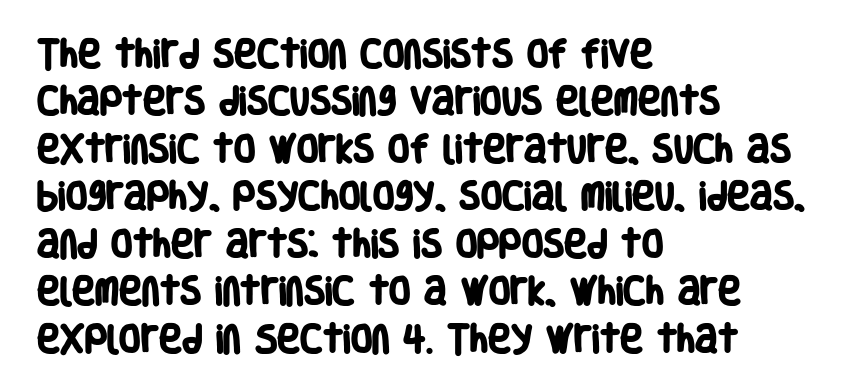
Q: Is the text bold? A: Yes.
Q: Is the typeface a serif or a sans-serif typeface? A: Sans-serif.
Q: Is the text underlined? A: No.
Q: How is the paragraph aligned? A: Left-aligned.
Q: Is the spacing between letters normal or unusually wide? A: Normal.
Q: Is the spacing between lines tight, normal or loose? A: Normal.
Q: Width (condensed, normal, or wide)? A: Condensed.
Q: Stroke contrast? A: Low.
Q: x-height? A: Large.
Q: Monospaced? A: No.
